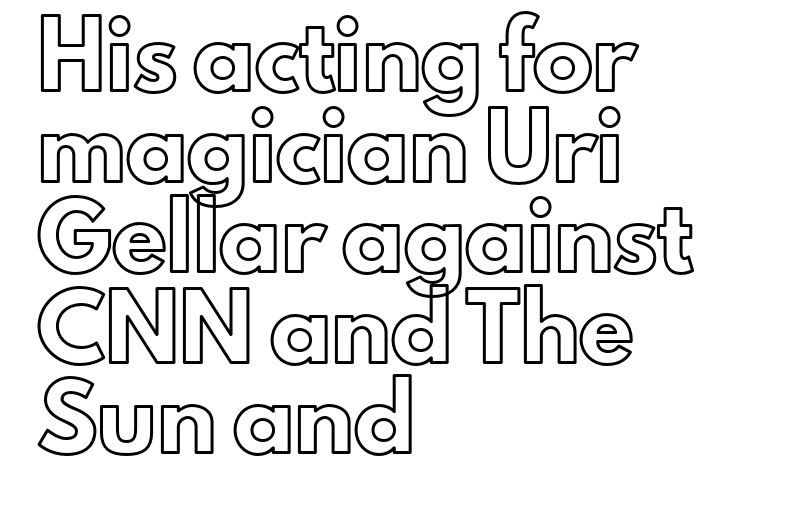
Ascenders rise straight up at ninety degrees. The setting favours the left margin, as ordinary paragraphs usually do. These lines are rendered in a variable-pitch font. The glyphs are unaccompanied by any horizontal stroke below them. Letter spacing: default.
